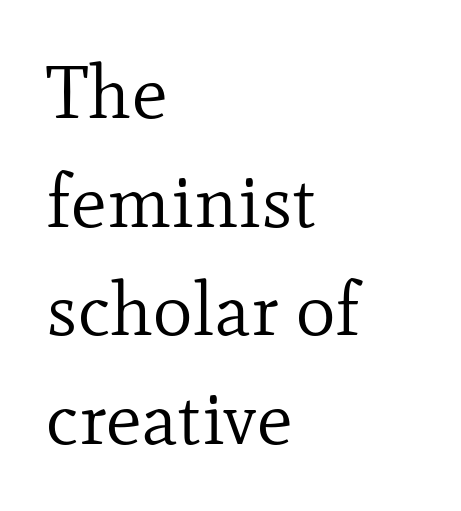
{"serif": "yes", "italic": "no", "bold": "no", "weight": "regular", "width": "normal", "stroke_contrast": "low", "x_height": "small", "monospaced": "no", "underline": "no", "align": "left", "line_spacing": "normal", "line_spacing_ratio": 1.45, "letter_spacing": "normal", "letter_spacing_em": 0.0, "glyph_px": 75}
